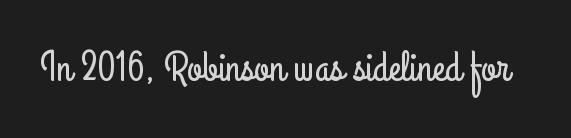
{"serif": "no", "width": "condensed", "stroke_contrast": "low", "x_height": "small", "monospaced": "no", "underline": "no", "letter_spacing": "normal", "letter_spacing_em": 0.0, "glyph_px": 42}
